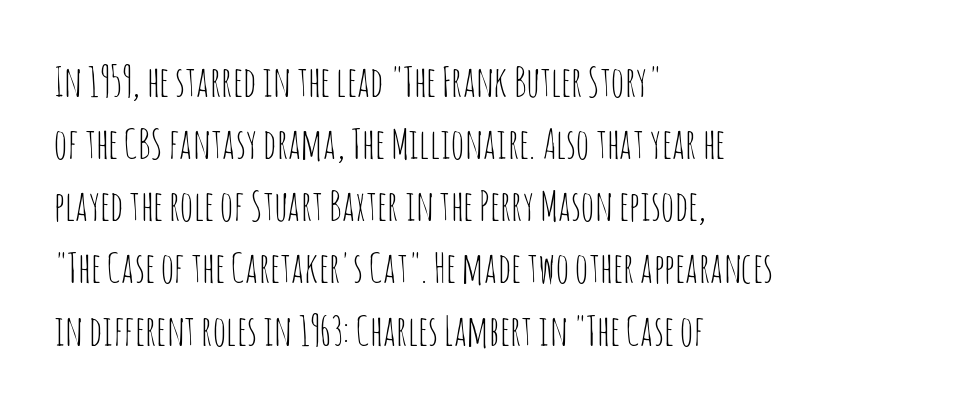
Compared with a centered layout, this one pins lines to the left instead. If you drew a line through each stem, it would be perfectly vertical. Between one letter and the next there's only the usual sliver of space. Is the type heavy? It reads as light-to-regular instead.
